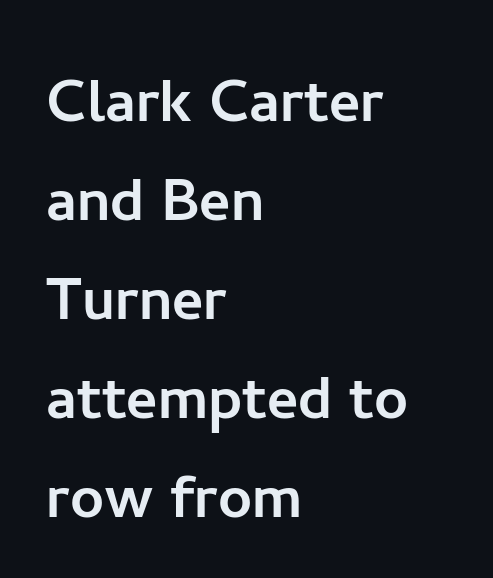
The image shows 75 px sans-serif type, upright; set left-aligned, normal line spacing (1.32x), normal letter spacing, not underlined; low stroke contrast and a medium x-height.
